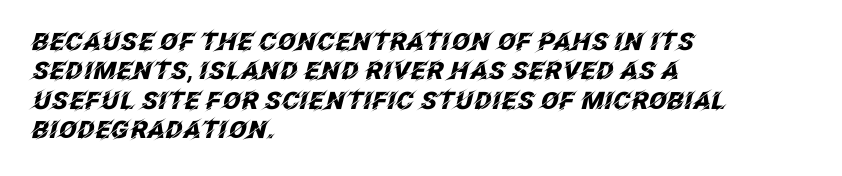
{"italic": "yes", "lean": "right", "slant_degrees": 12, "bold": "yes", "underline": "no", "align": "left", "line_spacing_ratio": 1.22, "letter_spacing": "normal", "letter_spacing_em": 0.0, "glyph_px": 24}
